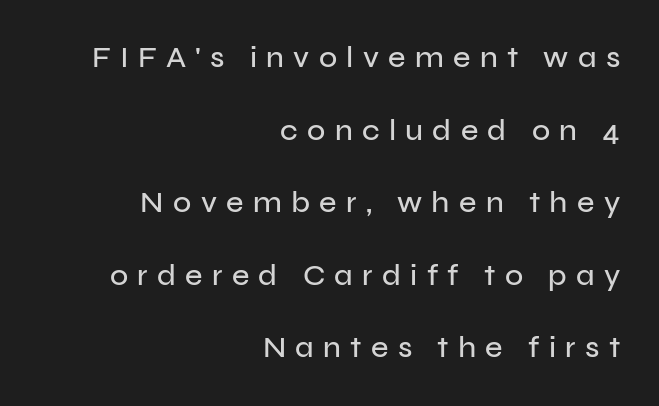
Q: Is the text italic (slanted)? A: No, it is upright.
Q: Is the typeface a serif or a sans-serif typeface? A: Sans-serif.
Q: Is the text underlined? A: No.
Q: How is the paragraph aligned? A: Right-aligned.
Q: Is the spacing between letters normal or unusually wide? A: Unusually wide.
Q: Is the spacing between lines tight, normal or loose? A: Loose.
Q: Width (condensed, normal, or wide)? A: Normal.
Q: Stroke contrast? A: Low.
Q: x-height? A: Medium.
Q: Monospaced? A: No.
